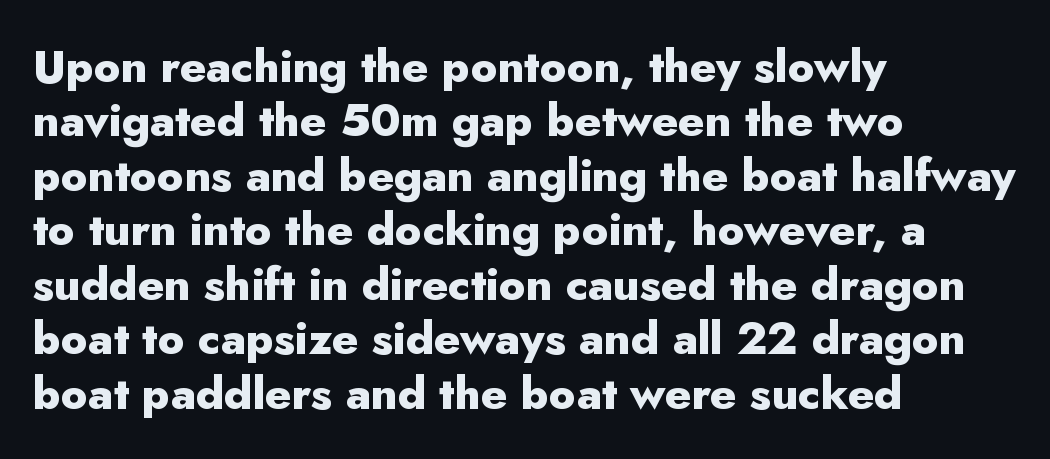
The image shows 45 px heavy sans-serif type, upright; set left-aligned, line spacing 1.21x, normal letter spacing, not underlined; low stroke contrast and a small x-height.
